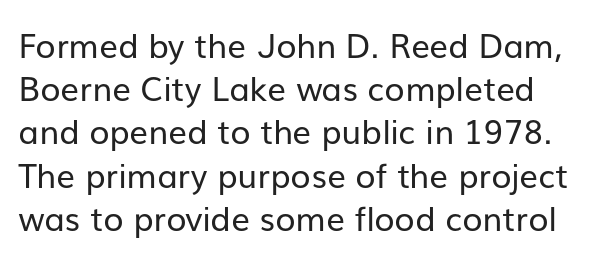
The image shows 33 px regular-weight sans-serif type, upright; set normal line spacing (1.31x), normal letter spacing, not underlined; low stroke contrast and a medium x-height.
